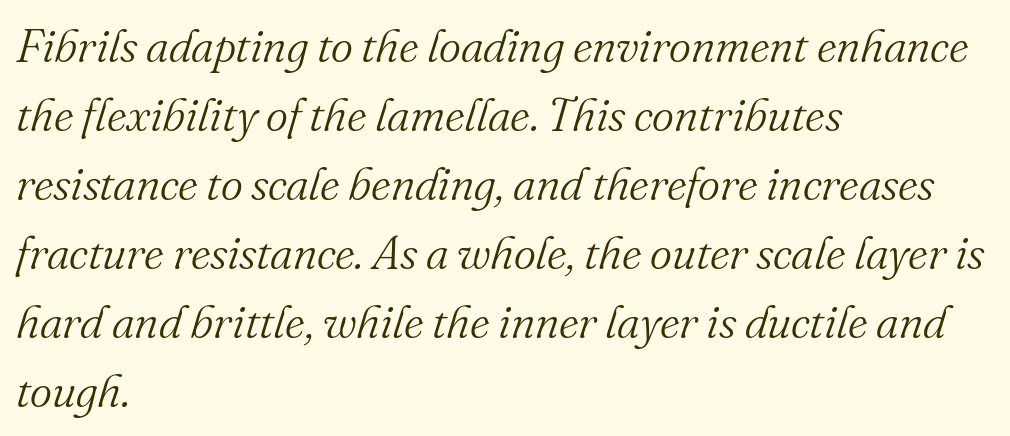
{"serif": "yes", "italic": "yes", "lean": "right", "slant_degrees": 16, "bold": "no", "weight": "light", "width": "normal", "stroke_contrast": "medium", "x_height": "small", "monospaced": "no", "underline": "no", "align": "left", "line_spacing": "normal", "line_spacing_ratio": 1.47, "letter_spacing": "normal", "letter_spacing_em": 0.0, "glyph_px": 47}
